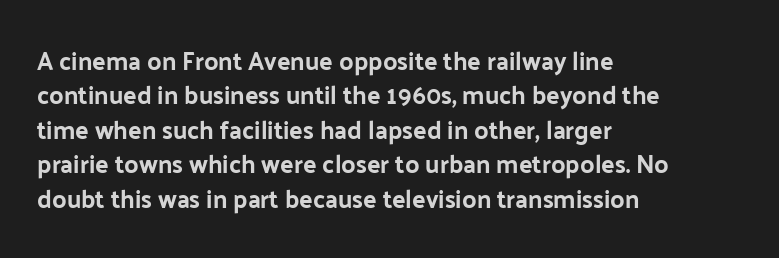
Q: Is the text italic (slanted)? A: No, it is upright.
Q: Is the text underlined? A: No.
Q: How is the paragraph aligned? A: Left-aligned.
Q: Is the spacing between letters normal or unusually wide? A: Normal.
Q: Is the spacing between lines tight, normal or loose? A: Normal.
